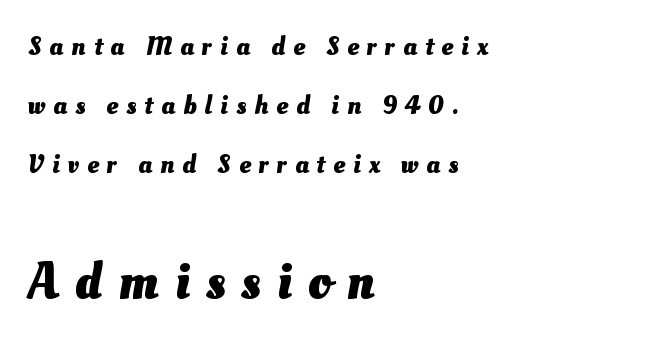
{"bold": "yes", "weight": "heavy", "width": "normal", "stroke_contrast": "medium", "x_height": "small", "monospaced": "no", "underline": "no", "align": "left", "line_spacing": "loose", "line_spacing_ratio": 2.27, "letter_spacing": "wide", "letter_spacing_em": 0.31, "larger_block": "second", "size_ratio": 1.96, "glyph_px": 51}
